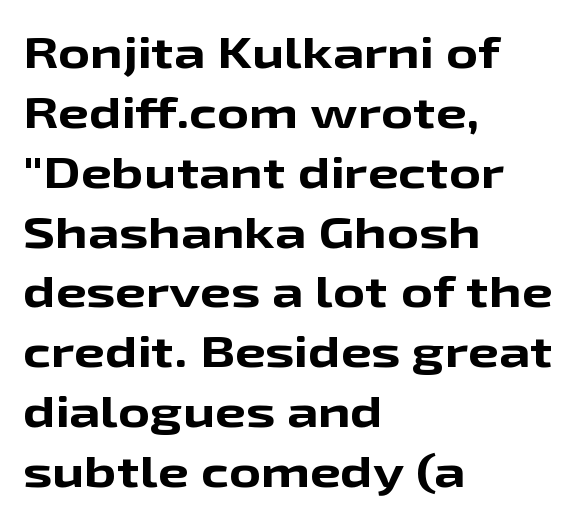
{"serif": "no", "italic": "no", "bold": "yes", "weight": "bold", "width": "wide", "stroke_contrast": "low", "x_height": "medium", "monospaced": "no", "underline": "no", "align": "left", "line_spacing": "normal", "line_spacing_ratio": 1.36, "letter_spacing": "normal", "letter_spacing_em": 0.0, "glyph_px": 44}
